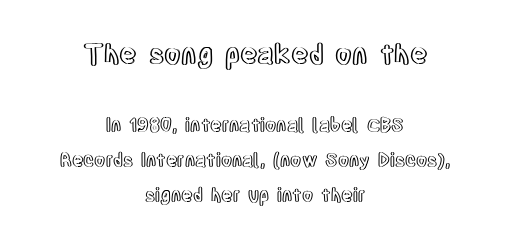
Tracking value appears to be zero — textbook default spacing. Leading: increased. A typesetter would mark this as roman, not italic. Of the two passages, the one on top uses the larger point size. Notice how the passage keeps no hard edge, just a central spine. Plain, unruled lines of type.
